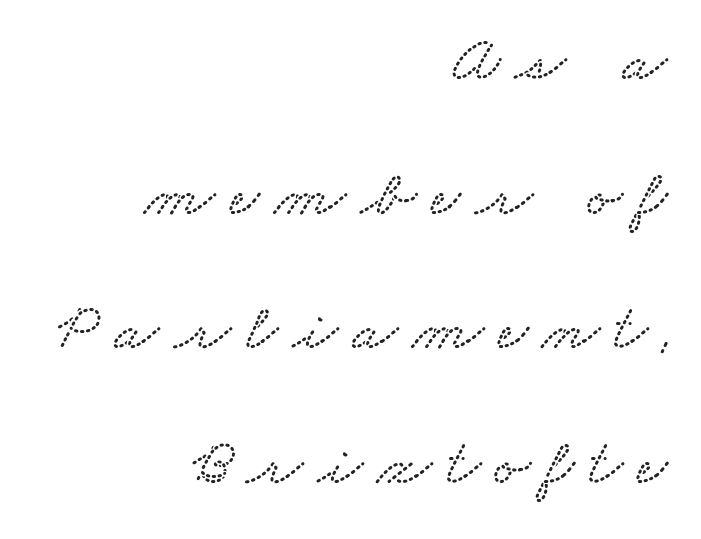
{"width": "wide", "stroke_contrast": "low", "x_height": "small", "monospaced": "no", "underline": "no", "align": "right", "line_spacing": "loose", "line_spacing_ratio": 2.04, "letter_spacing": "wide", "letter_spacing_em": 0.22, "glyph_px": 66}
